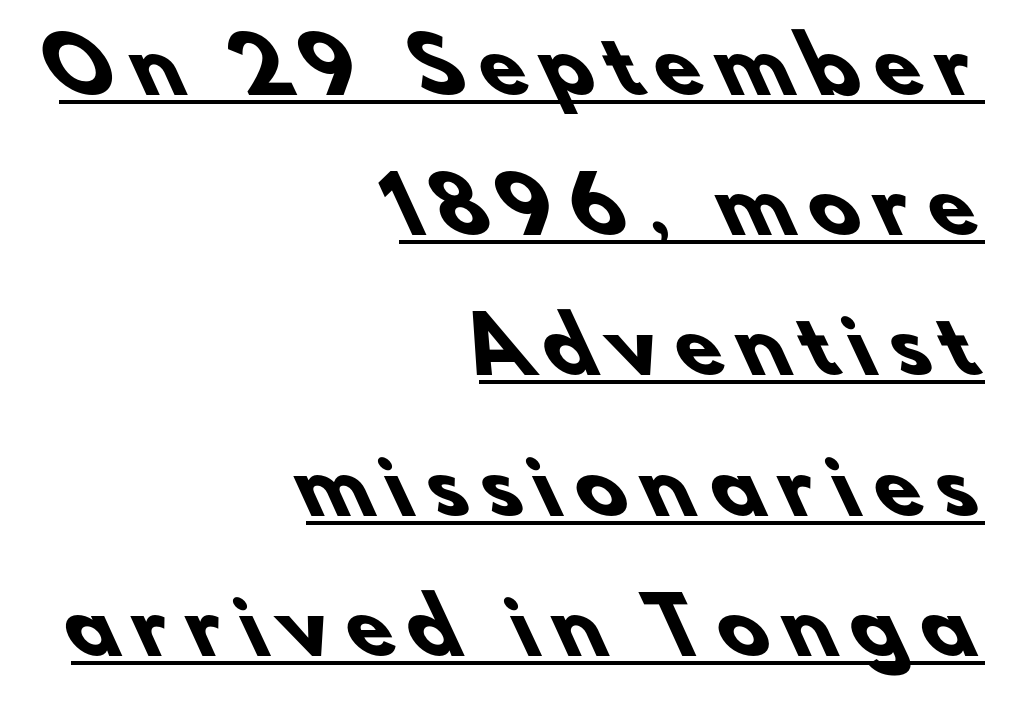
Q: Is the text bold? A: Yes.
Q: Is the typeface a serif or a sans-serif typeface? A: Sans-serif.
Q: Is the text underlined? A: Yes.
Q: How is the paragraph aligned? A: Right-aligned.
Q: Is the spacing between letters normal or unusually wide? A: Unusually wide.
Q: Width (condensed, normal, or wide)? A: Normal.
Q: Stroke contrast? A: Low.
Q: x-height? A: Small.
Q: Monospaced? A: No.
